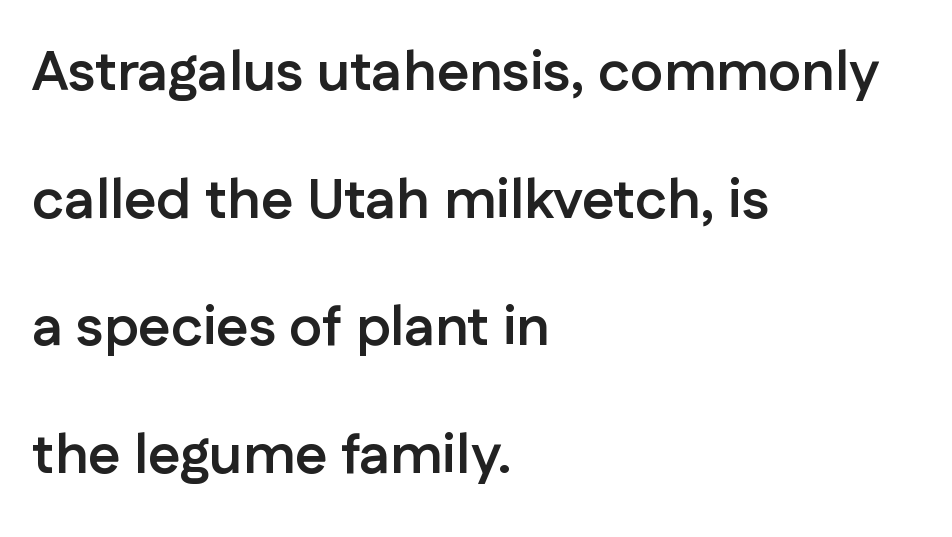
{"serif": "no", "italic": "no", "bold": "yes", "weight": "semibold", "width": "normal", "stroke_contrast": "low", "x_height": "medium", "monospaced": "no", "underline": "no", "align": "left", "line_spacing": "loose", "line_spacing_ratio": 2.28, "letter_spacing": "normal", "letter_spacing_em": 0.0, "glyph_px": 56}
